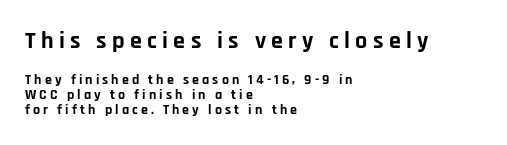
Q: Is the text bold? A: Yes.
Q: Is the text italic (slanted)? A: No, it is upright.
Q: Is the text underlined? A: No.
Q: How is the paragraph aligned? A: Left-aligned.
Q: Is the spacing between letters normal or unusually wide? A: Unusually wide.
Q: Is the spacing between lines tight, normal or loose? A: Tight.
Q: Which block of text is set in a larger size, the first (top) or the second (bottom)? A: The first (top) one.
